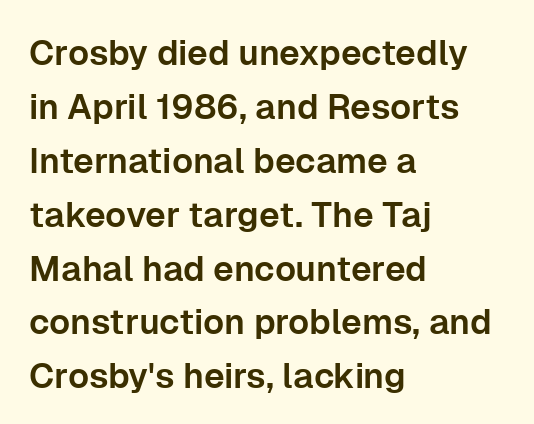
{"serif": "no", "italic": "no", "width": "normal", "stroke_contrast": "low", "x_height": "medium", "monospaced": "no", "underline": "no", "align": "left", "line_spacing": "normal", "line_spacing_ratio": 1.54, "letter_spacing": "normal", "letter_spacing_em": 0.0, "glyph_px": 35}
